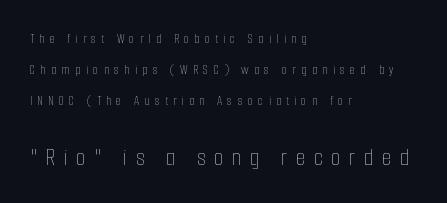
The paragraph has a hard left edge and a soft right edge. The gaps between neighbouring characters are conspicuously large. Italic? Not at all — the glyphs are vertical. Which chunk is bigger? The second one — the bottom block dwarfs the top. Successive baselines arrive slowly, with a big drop between each. Underlining? Definitely not there.
